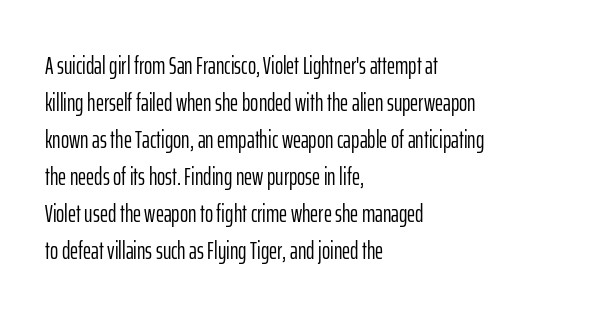
A typesetter would call this leading conventional body-copy spacing. Descender tails drop into unmarked territory. Visually the block forms a straight wall on the left and a jagged coastline on the right. Do the letters lean? They stand straight.
